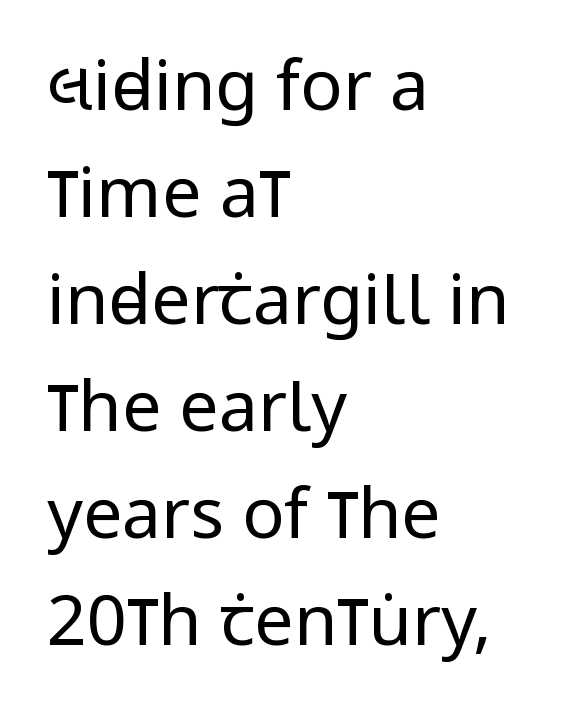
Q: Is the text bold? A: No.
Q: Is the text italic (slanted)? A: No, it is upright.
Q: Is the typeface a serif or a sans-serif typeface? A: Sans-serif.
Q: Is the text underlined? A: No.
Q: How is the paragraph aligned? A: Left-aligned.
Q: Is the spacing between letters normal or unusually wide? A: Normal.
Q: Is the spacing between lines tight, normal or loose? A: Normal.
Q: Width (condensed, normal, or wide)? A: Condensed.
Q: Stroke contrast? A: Low.
Q: x-height? A: Large.
Q: Monospaced? A: No.
